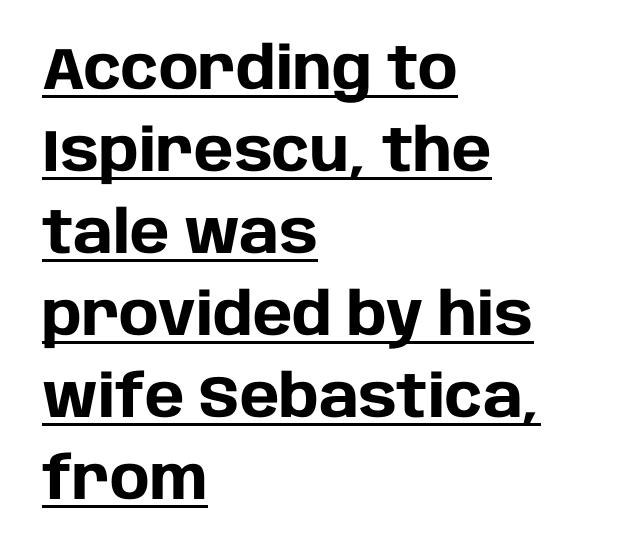
You could not count columns in this text — the font is proportionally spaced. The rendering uses the underline text-decoration. The typesetter chose a ragged-right arrangement here. These lines sit exactly where default settings would place them. Characters follow at the spacing the type designer built in.
